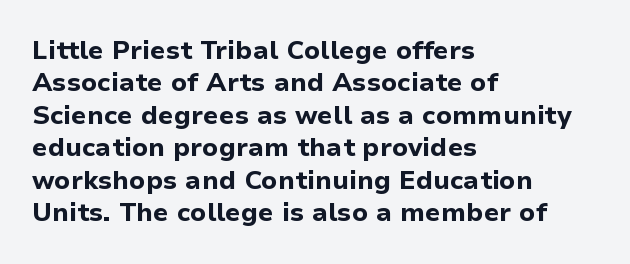
Interline gaps are of average width in this sample. Words float on clear page, feet unadorned. Weight check: bold — yes, fully. These lines were composed using upright roman letters.
